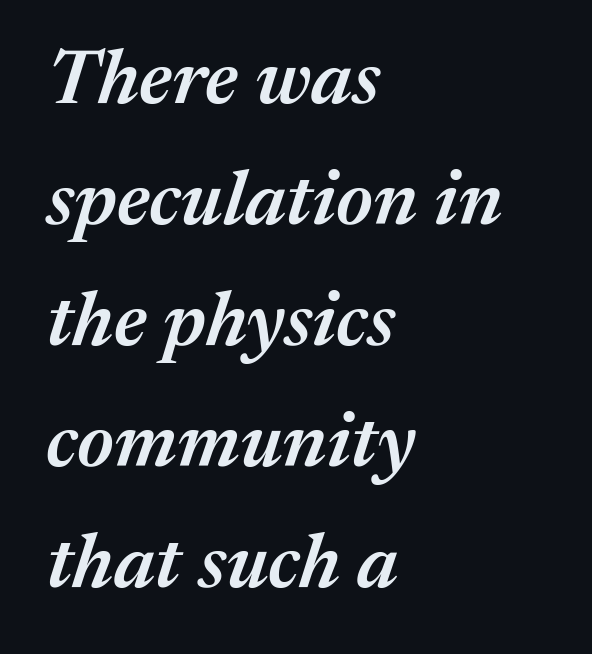
The image shows 77 px semibold type, italic (leaning right); set left-aligned, normal line spacing (1.57x), normal letter spacing, not underlined; medium stroke contrast and a medium x-height.
